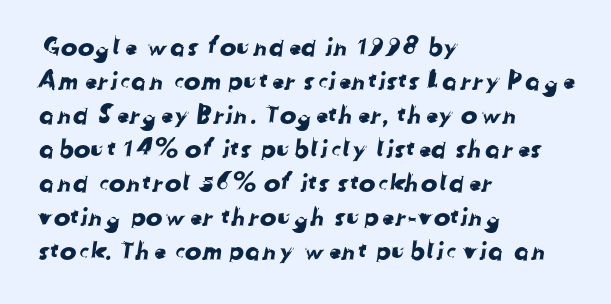
The image shows 25 px text type; set left-aligned, normal line spacing (1.36x), normal letter spacing, not underlined.
